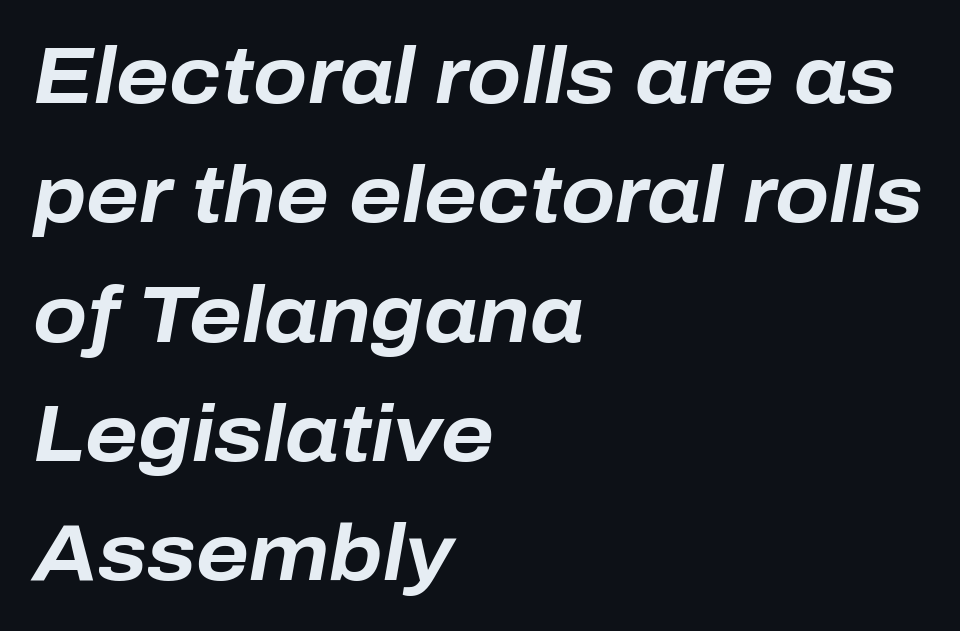
The strip under each line holds only bare page. Notice how the passage keeps a crisp vertical edge on the left only. You can tell it's italic because the verticals aren't actually vertical. This sample has the flowing, uneven cadence of proportional lettering. The rendering keeps characters at their native spacing.
